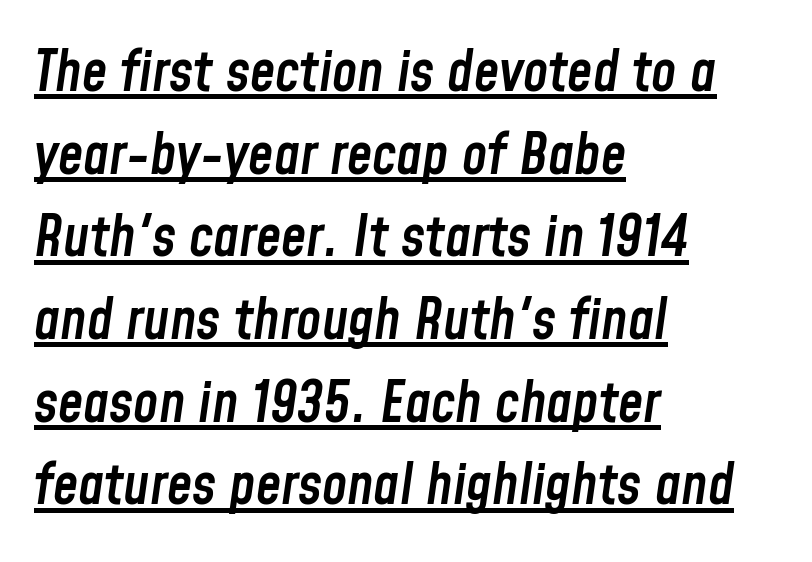
Q: Is the text bold? A: Semi-bold.
Q: Is the text italic (slanted)? A: Yes, it leans right by about 8 degrees.
Q: Is the text underlined? A: Yes.
Q: How is the paragraph aligned? A: Left-aligned.
Q: Is the spacing between letters normal or unusually wide? A: Normal.
Q: Is the spacing between lines tight, normal or loose? A: Normal.
Q: Width (condensed, normal, or wide)? A: Condensed.
Q: Stroke contrast? A: Low.
Q: x-height? A: Medium.
Q: Monospaced? A: No.
